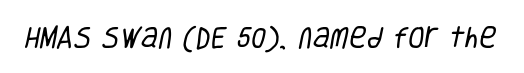
Rule under the text: the space is simply empty. What stands out about the letter spacing? Nothing — it is the standard amount. Think standard paragraph weight, or any step lighter than that.
